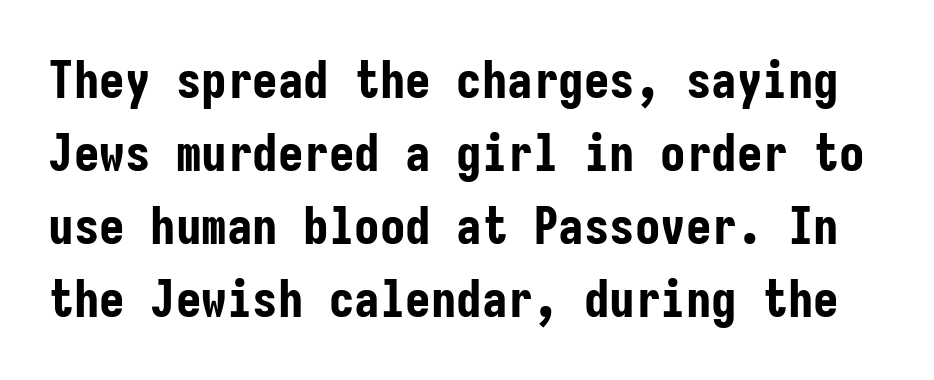
The image shows 51 px bold, condensed sans-serif type, upright, monospaced; set normal line spacing (1.43x), normal letter spacing, not underlined; low stroke contrast and a medium x-height.
